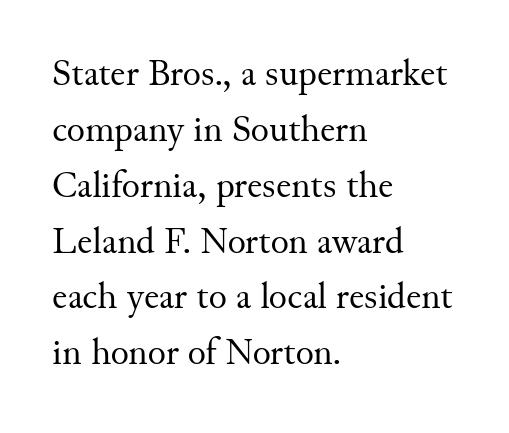
The image shows 38 px regular-weight serif type, upright; set left-aligned, normal line spacing (1.47x), normal letter spacing, not underlined; medium stroke contrast and a small x-height.
